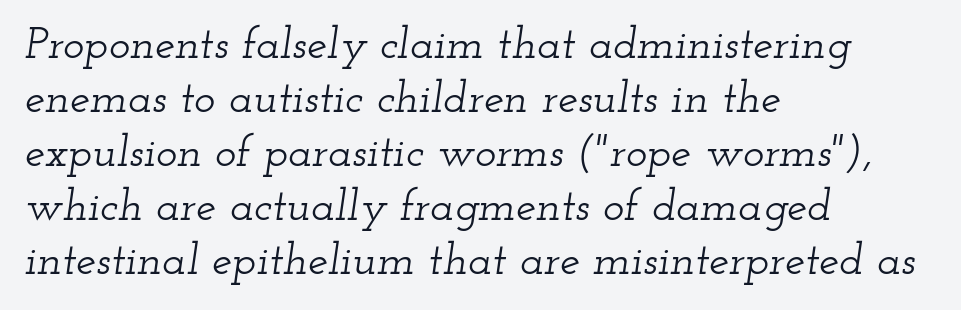
The image shows 45 px wide serif type, italic (leaning right); set left-aligned, line spacing 1.2x, normal letter spacing, not underlined; low stroke contrast and a small x-height.
